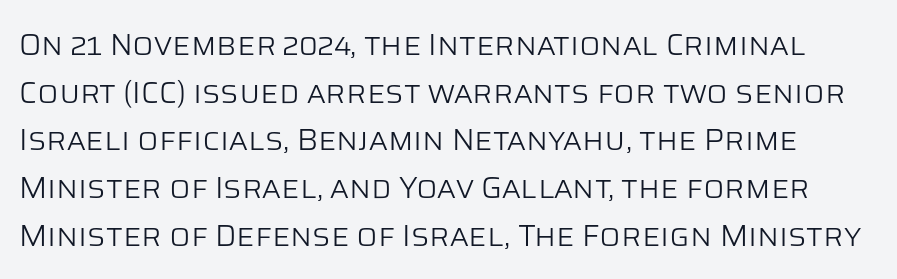
Q: Is the text bold? A: No.
Q: Is the text italic (slanted)? A: No, it is upright.
Q: Is the typeface a serif or a sans-serif typeface? A: Sans-serif.
Q: Is the text underlined? A: No.
Q: Is the spacing between letters normal or unusually wide? A: Normal.
Q: Is the spacing between lines tight, normal or loose? A: Normal.
Q: Width (condensed, normal, or wide)? A: Normal.
Q: Stroke contrast? A: Low.
Q: x-height? A: Large.
Q: Monospaced? A: No.
